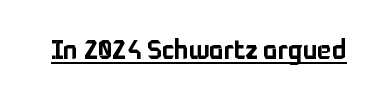
In terms of letterspacing, this is plain default setting. Ascenders rise straight up at ninety degrees. Underline: present.
